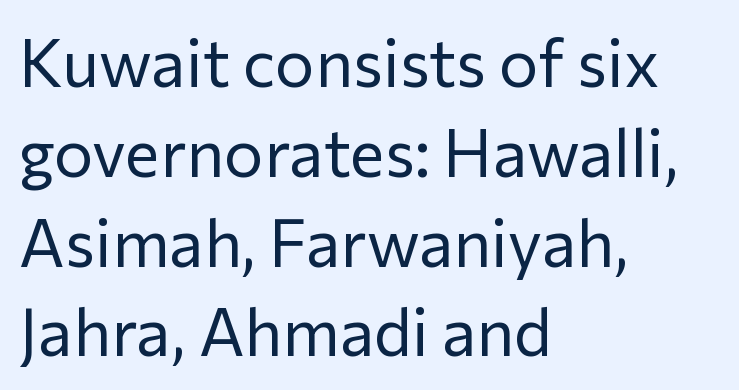
The image shows 66 px regular-weight sans-serif type, upright; set left-aligned, normal line spacing (1.36x), normal letter spacing, not underlined; low stroke contrast and a medium x-height.
